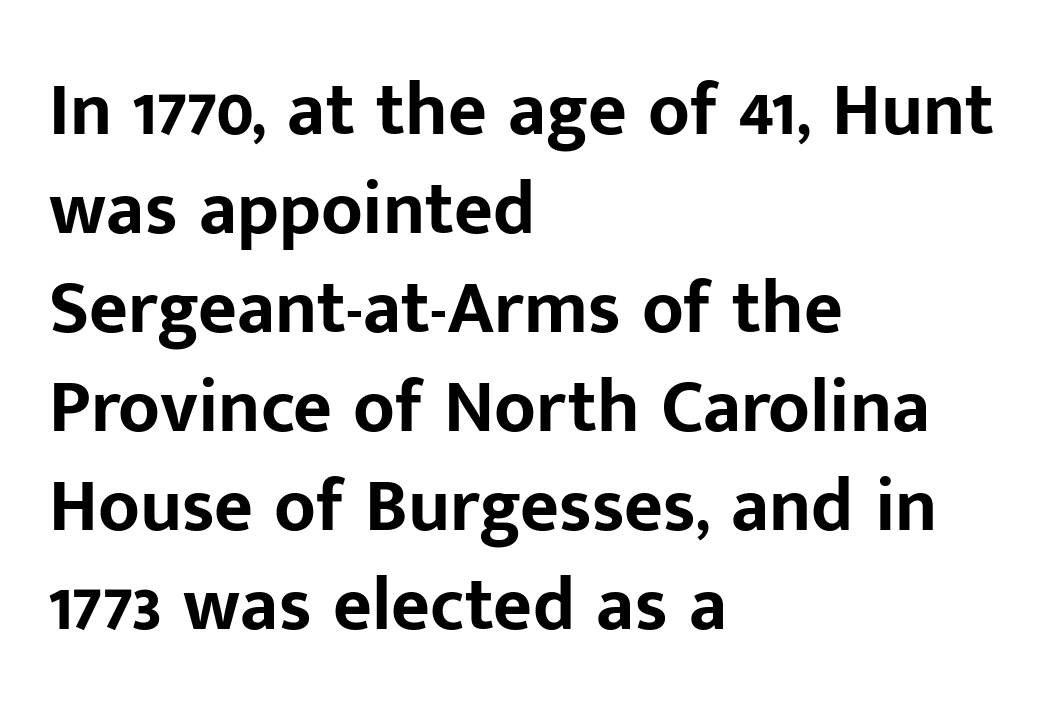
Q: Is the text bold? A: Yes.
Q: Is the text italic (slanted)? A: No, it is upright.
Q: Is the typeface a serif or a sans-serif typeface? A: Sans-serif.
Q: Is the text underlined? A: No.
Q: How is the paragraph aligned? A: Left-aligned.
Q: Is the spacing between letters normal or unusually wide? A: Normal.
Q: Is the spacing between lines tight, normal or loose? A: Normal.
Q: Width (condensed, normal, or wide)? A: Normal.
Q: Stroke contrast? A: Low.
Q: x-height? A: Medium.
Q: Monospaced? A: No.
